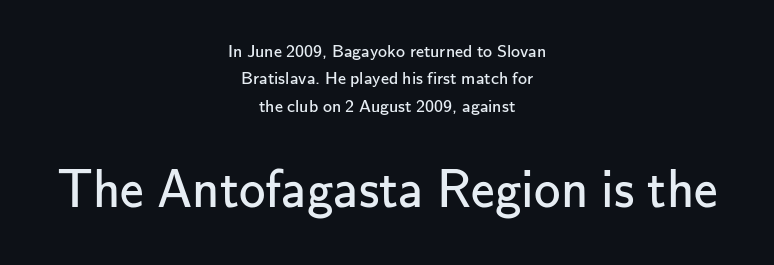
The image shows 53 px regular-weight sans-serif type, upright; set centered, normal line spacing (1.52x), normal letter spacing, not underlined; the second (bottom) block is 2.94x larger; low stroke contrast and a small x-height.
